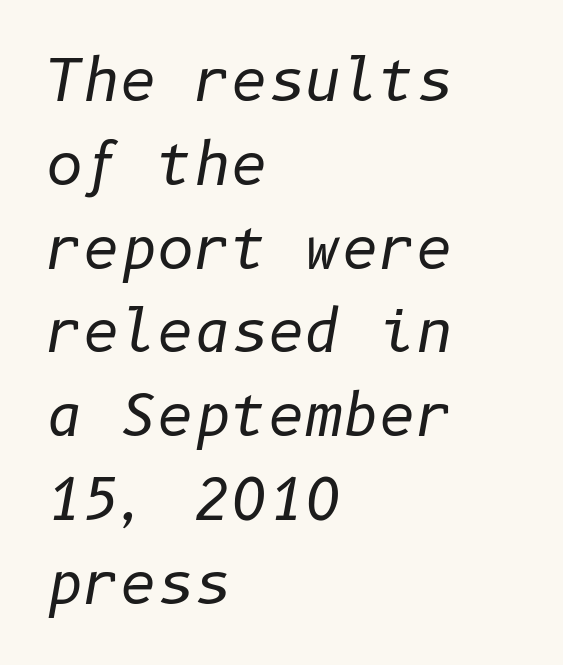
Nothing unusual about the tracking: characters are spaced as the font intends. The lines sit at an ordinary, default distance from one another. Letters have the restrained weight of plain body copy at most. When letters slant like this, we call the style italic.
